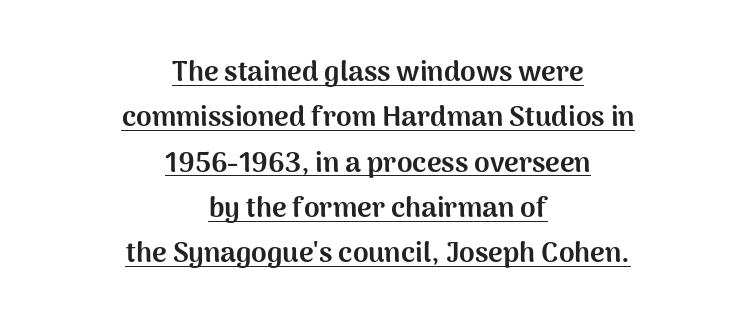
The image shows 28 px bold sans-serif type, upright; set centered, normal line spacing (1.62x), normal letter spacing, underlined; medium stroke contrast and a medium x-height.
